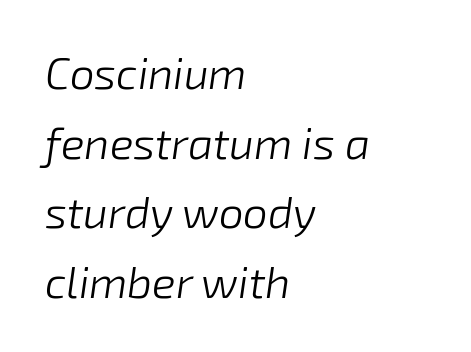
{"italic": "yes", "lean": "right", "slant_degrees": 8, "bold": "no", "weight": "light", "width": "normal", "stroke_contrast": "low", "x_height": "medium", "monospaced": "no", "underline": "no", "align": "left", "line_spacing": "normal", "line_spacing_ratio": 1.58, "letter_spacing": "normal", "letter_spacing_em": 0.0, "glyph_px": 44}
